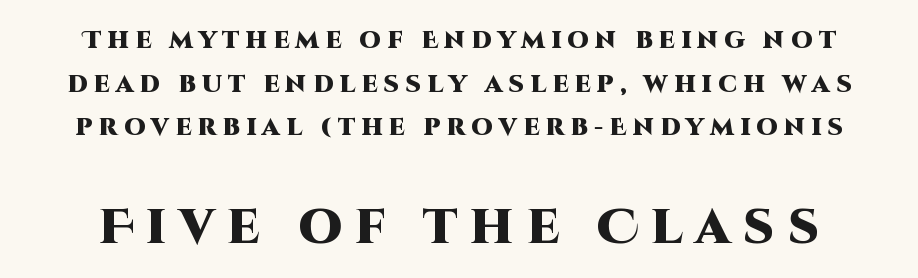
{"serif": "no", "italic": "no", "bold": "yes", "weight": "heavy", "width": "normal", "stroke_contrast": "high", "x_height": "large", "monospaced": "no", "underline": "no", "line_spacing_ratio": 1.82, "letter_spacing": "wide", "letter_spacing_em": 0.26, "larger_block": "second", "size_ratio": 2.04, "glyph_px": 49}
